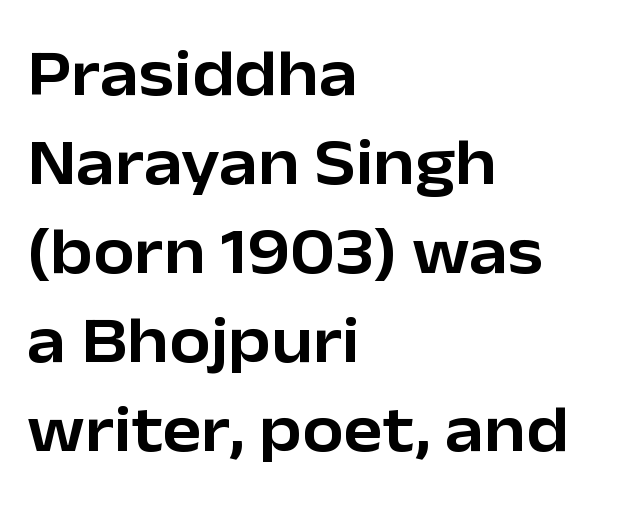
The rendering uses natural spacing where letterforms have individual widths. The passage shown is not underscored anywhere. The designer left line spacing at the default. Note: no serifs on the glyphs. This rendering leaves character spacing at its baseline value. The paragraph has a hard left edge and a soft right edge.
